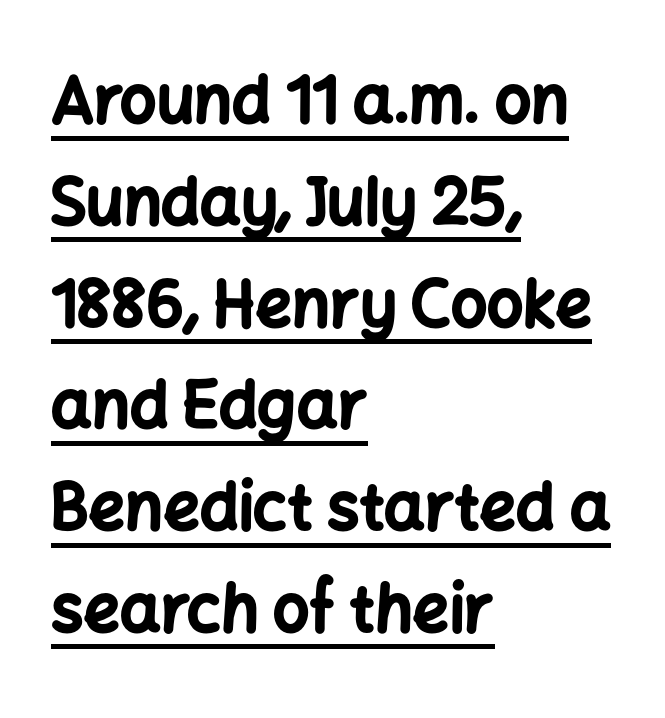
This is underlined copy, the kind a proofreader might mark for attention. Each letter keeps its own natural width here, so spacing adapts to shape. Reading down the block, your eye returns to a fixed left position each line. Interline gaps are of average width in this sample.
